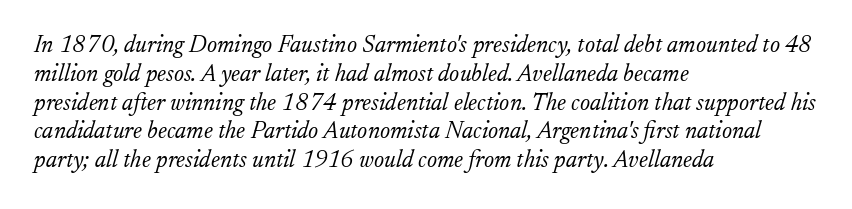
The space beneath each line is pristine and unruled. The weight would be labelled regular, book, light, or lighter still. Looking at the ascenders, they clearly lean. The ragged edge is on the right, which tells us the setting is flush left.
